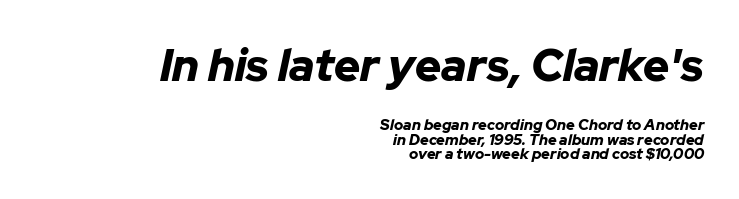
{"italic": "yes", "lean": "right", "slant_degrees": 12, "bold": "yes", "weight": "bold", "width": "normal", "stroke_contrast": "low", "x_height": "medium", "monospaced": "no", "underline": "no", "align": "right", "line_spacing": "tight", "line_spacing_ratio": 0.96, "letter_spacing": "normal", "letter_spacing_em": 0.0, "larger_block": "first", "size_ratio": 3.0, "glyph_px": 45}
